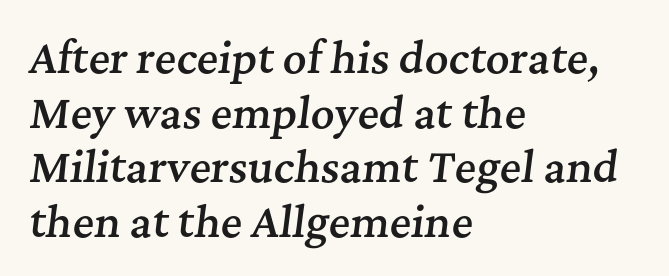
The image shows 41 px semibold serif type, italic (leaning right); set left-aligned, normal line spacing (1.33x), normal letter spacing, not underlined; medium stroke contrast and a medium x-height.
